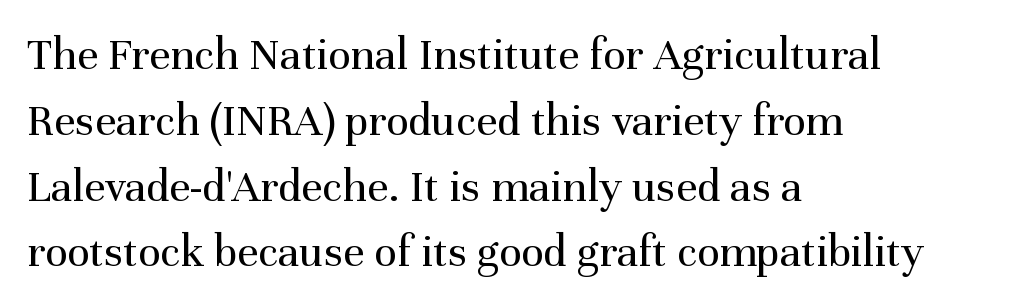
The image shows 47 px regular-weight serif type, upright; set left-aligned, normal line spacing (1.4x), normal letter spacing, not underlined; medium stroke contrast and a medium x-height.
